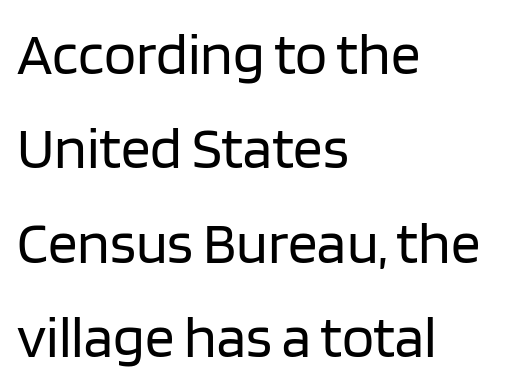
{"serif": "no", "italic": "no", "bold": "no", "weight": "regular", "width": "normal", "stroke_contrast": "low", "x_height": "large", "monospaced": "no", "underline": "no", "align": "left", "line_spacing": "normal", "line_spacing_ratio": 1.6, "letter_spacing": "normal", "letter_spacing_em": 0.0, "glyph_px": 59}
